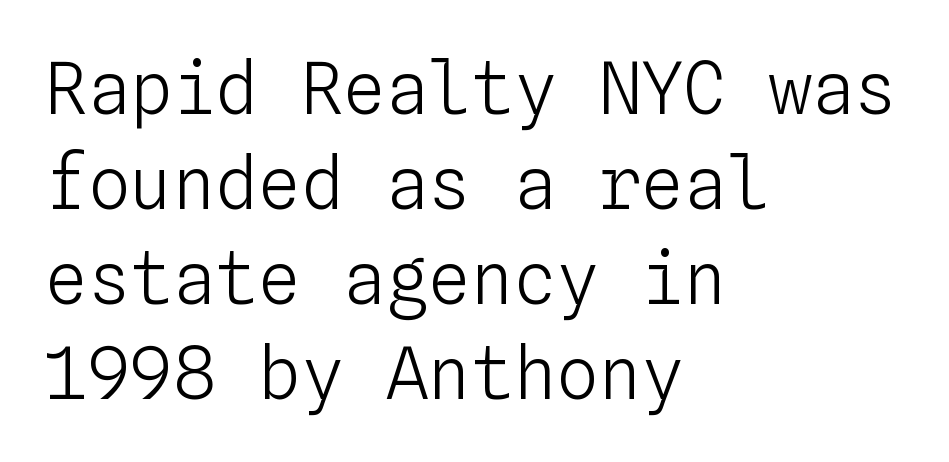
Q: Is the text bold? A: No.
Q: Is the text italic (slanted)? A: No, it is upright.
Q: Is the text underlined? A: No.
Q: How is the paragraph aligned? A: Left-aligned.
Q: Is the spacing between letters normal or unusually wide? A: Normal.
Q: Is the spacing between lines tight, normal or loose? A: Normal.
Q: Width (condensed, normal, or wide)? A: Normal.
Q: Stroke contrast? A: Low.
Q: x-height? A: Medium.
Q: Monospaced? A: Yes.
